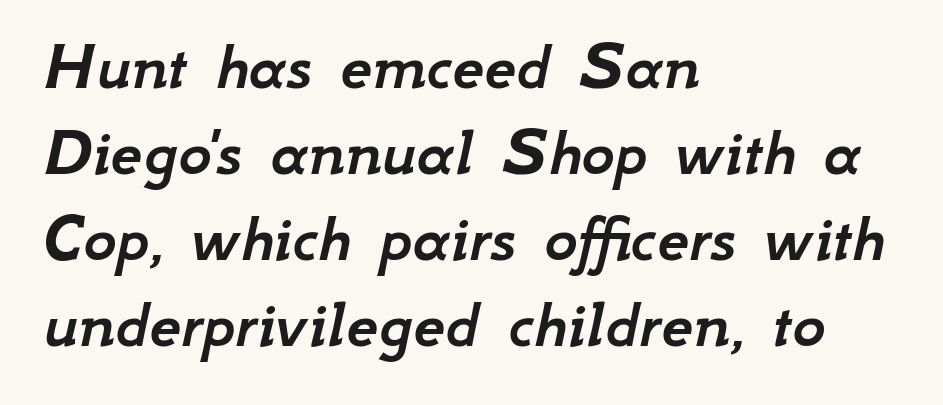
{"italic": "yes", "lean": "right", "slant_degrees": 12, "width": "normal", "stroke_contrast": "low", "x_height": "small", "monospaced": "no", "underline": "no", "align": "left", "line_spacing_ratio": 1.21, "letter_spacing": "normal", "letter_spacing_em": 0.0, "glyph_px": 71}
